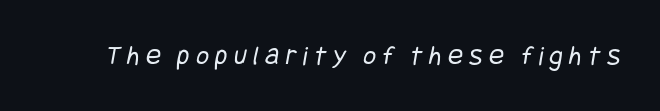
The image shows 28 px regular-weight, condensed sans-serif type; set unusually wide letter spacing (+0.23 em), not underlined; low stroke contrast and a large x-height.
